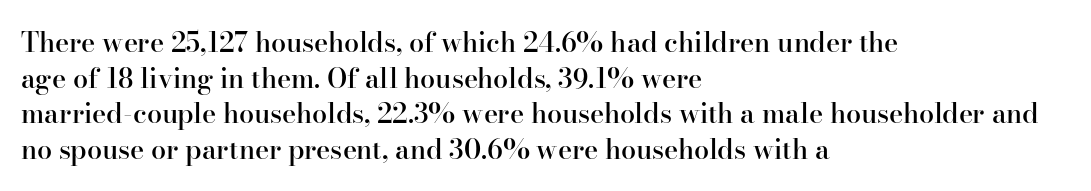
Q: Is the text bold? A: Semi-bold.
Q: Is the text italic (slanted)? A: No, it is upright.
Q: Is the text underlined? A: No.
Q: How is the paragraph aligned? A: Left-aligned.
Q: Is the spacing between letters normal or unusually wide? A: Normal.
Q: Is the spacing between lines tight, normal or loose? A: Normal.
